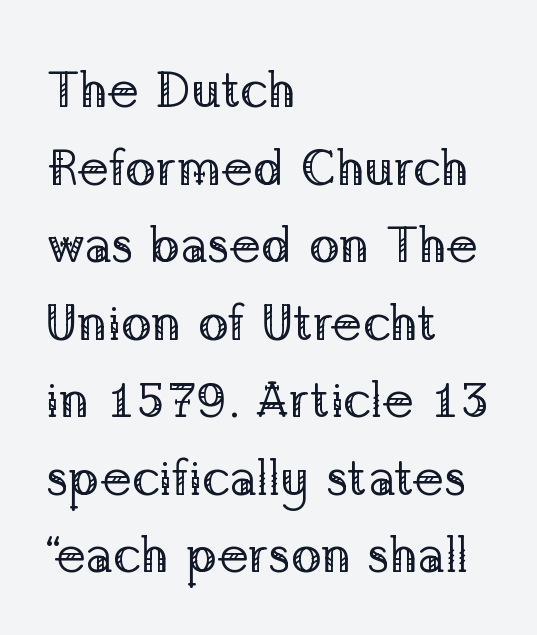
The image shows 51 px regular-weight serif type, upright; set left-aligned, normal line spacing (1.52x), normal letter spacing, not underlined; low stroke contrast and a medium x-height.
